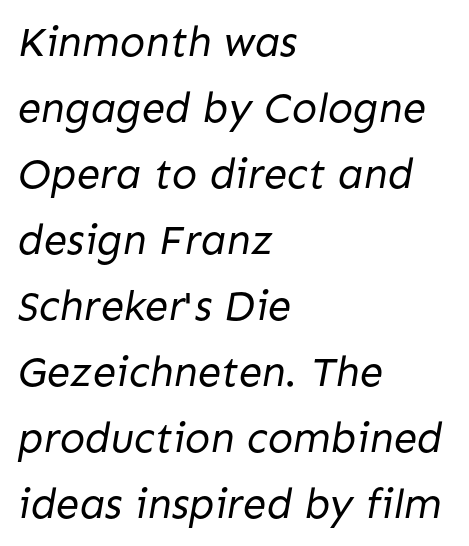
Q: Is the text bold? A: No.
Q: Is the typeface a serif or a sans-serif typeface? A: Sans-serif.
Q: Is the text underlined? A: No.
Q: How is the paragraph aligned? A: Left-aligned.
Q: Is the spacing between letters normal or unusually wide? A: Normal.
Q: Is the spacing between lines tight, normal or loose? A: Normal.
Q: Width (condensed, normal, or wide)? A: Normal.
Q: Stroke contrast? A: Low.
Q: x-height? A: Medium.
Q: Monospaced? A: No.
